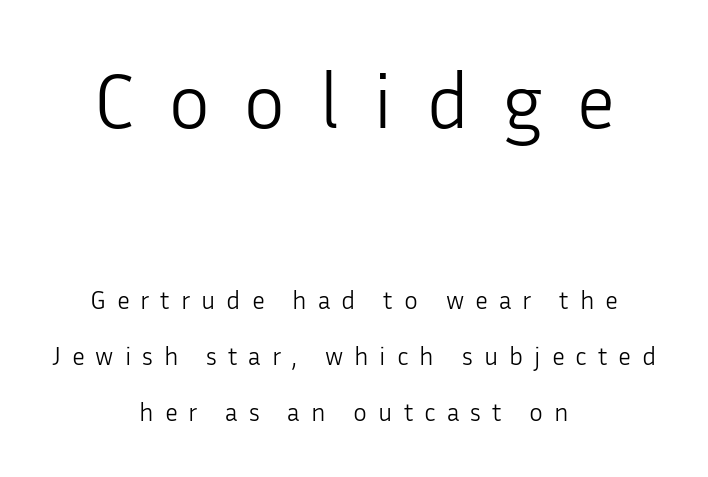
Q: Is the text bold? A: No.
Q: Is the text italic (slanted)? A: No, it is upright.
Q: Is the typeface a serif or a sans-serif typeface? A: Sans-serif.
Q: Is the text underlined? A: No.
Q: How is the paragraph aligned? A: Centered.
Q: Is the spacing between letters normal or unusually wide? A: Unusually wide.
Q: Is the spacing between lines tight, normal or loose? A: Loose.
Q: Which block of text is set in a larger size, the first (top) or the second (bottom)? A: The first (top) one.
Q: Width (condensed, normal, or wide)? A: Normal.
Q: Stroke contrast? A: Low.
Q: x-height? A: Medium.
Q: Monospaced? A: No.
